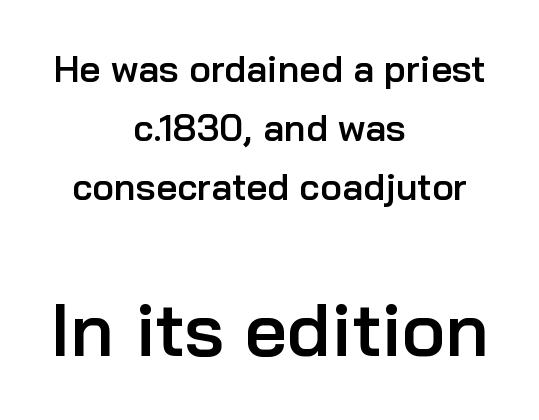
{"serif": "no", "italic": "no", "bold": "semi", "weight": "semibold", "width": "normal", "stroke_contrast": "low", "x_height": "medium", "monospaced": "no", "underline": "no", "align": "center", "line_spacing": "normal", "line_spacing_ratio": 1.6, "letter_spacing": "normal", "letter_spacing_em": 0.0, "larger_block": "second", "size_ratio": 2.0, "glyph_px": 74}
